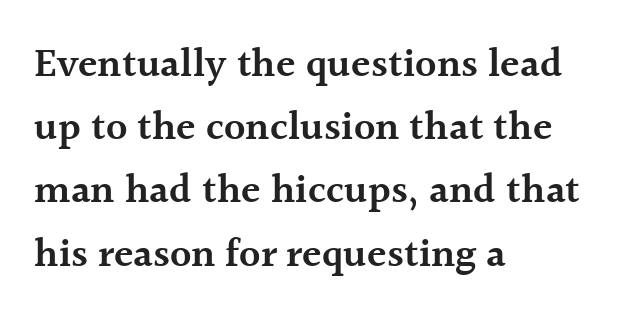
Q: Is the text bold? A: Semi-bold.
Q: Is the text italic (slanted)? A: No, it is upright.
Q: Is the typeface a serif or a sans-serif typeface? A: Serif.
Q: Is the text underlined? A: No.
Q: How is the paragraph aligned? A: Left-aligned.
Q: Is the spacing between letters normal or unusually wide? A: Normal.
Q: Is the spacing between lines tight, normal or loose? A: Normal.
Q: Width (condensed, normal, or wide)? A: Normal.
Q: x-height? A: Medium.
Q: Monospaced? A: No.
